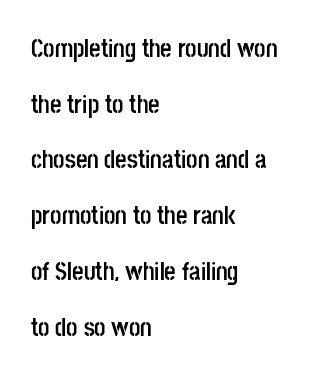
Q: Is the text bold? A: Yes.
Q: Is the text italic (slanted)? A: No, it is upright.
Q: Is the text underlined? A: No.
Q: How is the paragraph aligned? A: Left-aligned.
Q: Is the spacing between letters normal or unusually wide? A: Normal.
Q: Is the spacing between lines tight, normal or loose? A: Loose.
